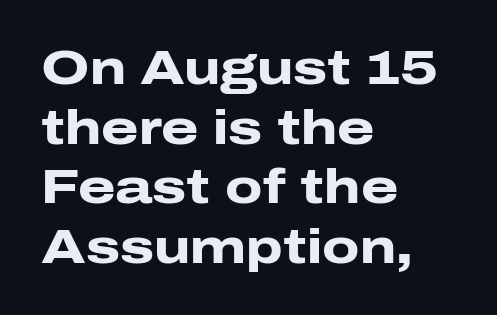
The baseline area is clear. Proportional: the letters do not fall into vertical columns. The typesetter chose a ragged-right arrangement here. Font category for this specimen: sans-serif. The lettering holds an erect, upright posture throughout. Is the type bold? Yes — the strokes are clearly thick and heavy.
